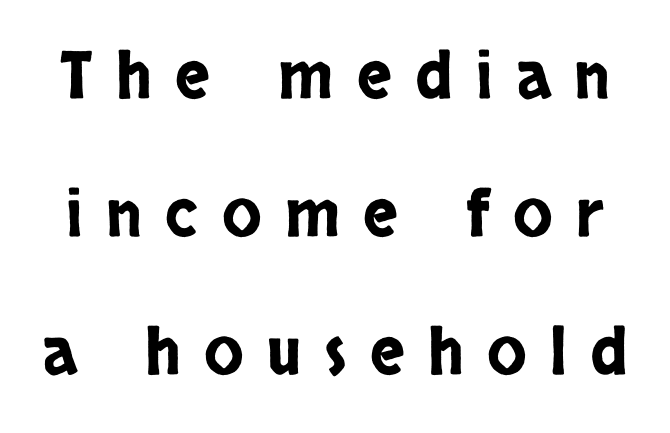
{"serif": "no", "italic": "no", "width": "condensed", "stroke_contrast": "low", "x_height": "large", "monospaced": "no", "underline": "no", "line_spacing": "loose", "line_spacing_ratio": 2.12, "letter_spacing": "wide", "letter_spacing_em": 0.36, "glyph_px": 65}
